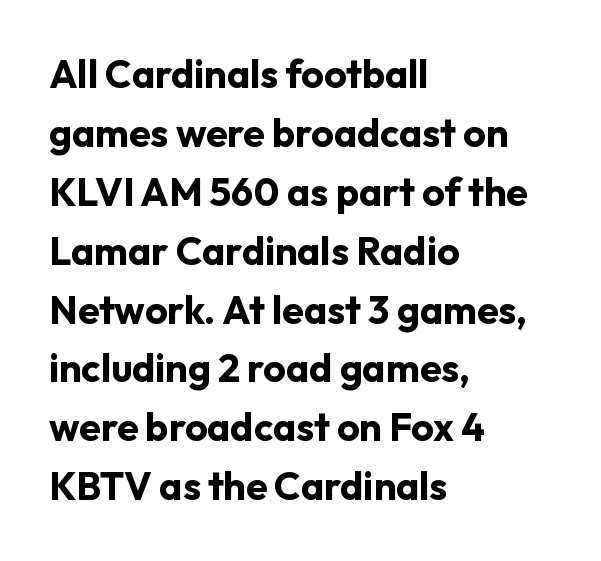
{"serif": "no", "italic": "no", "bold": "yes", "weight": "bold", "width": "normal", "stroke_contrast": "low", "x_height": "medium", "monospaced": "no", "underline": "no", "align": "left", "line_spacing": "normal", "line_spacing_ratio": 1.51, "letter_spacing": "normal", "letter_spacing_em": 0.0, "glyph_px": 39}
